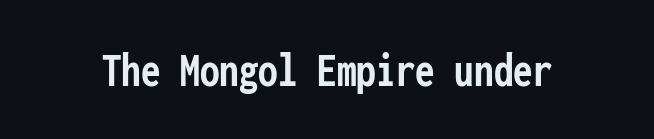
{"serif": "no", "italic": "no", "bold": "yes", "weight": "semibold", "width": "condensed", "stroke_contrast": "low", "x_height": "medium", "monospaced": "yes", "underline": "no", "letter_spacing": "normal", "letter_spacing_em": 0.0, "glyph_px": 49}
